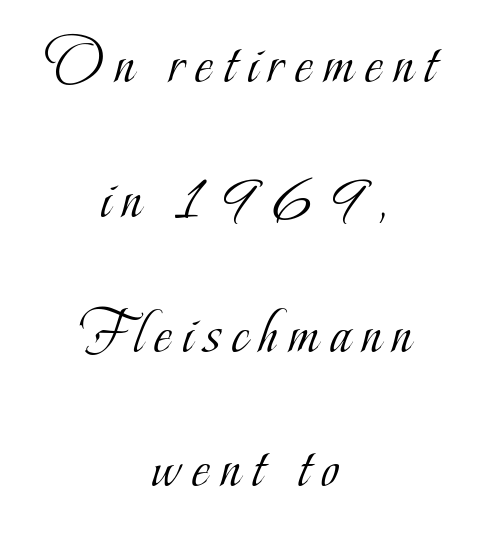
Q: Is the text bold? A: No.
Q: Is the text italic (slanted)? A: Yes.
Q: Is the typeface a serif or a sans-serif typeface? A: Serif.
Q: Is the text underlined? A: No.
Q: How is the paragraph aligned? A: Centered.
Q: Is the spacing between lines tight, normal or loose? A: Loose.
Q: Width (condensed, normal, or wide)? A: Condensed.
Q: Stroke contrast? A: Low.
Q: x-height? A: Small.
Q: Monospaced? A: No.
